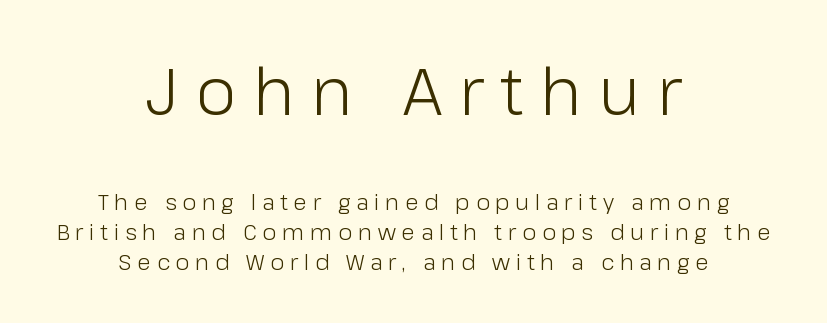
Type style note: lacks serifs. The passage shown begins with its larger block and ends with its smaller one. Any mark beneath the type? The region is blank. Italic? Not at all — the glyphs are vertical.
